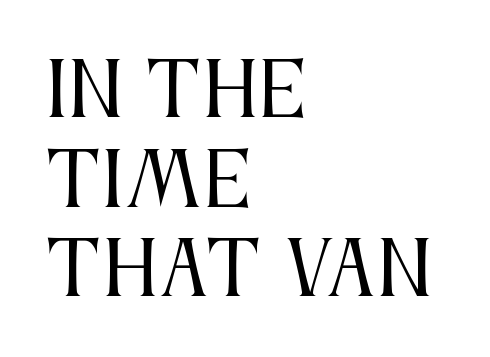
The image shows 74 px regular-weight, condensed serif type, upright; set left-aligned, line spacing 1.21x, normal letter spacing, not underlined; medium stroke contrast and a large x-height.
